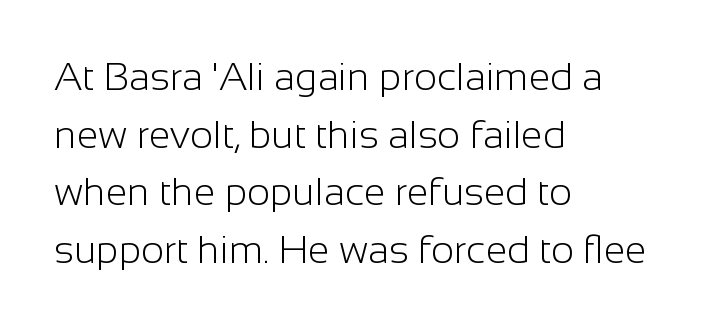
The image shows 39 px light sans-serif type, upright; set left-aligned, normal line spacing (1.48x), normal letter spacing, not underlined; low stroke contrast and a medium x-height.
